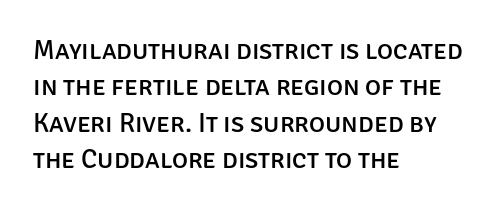
The image shows 27 px text type, upright; set left-aligned, normal line spacing (1.35x), normal letter spacing, not underlined.
